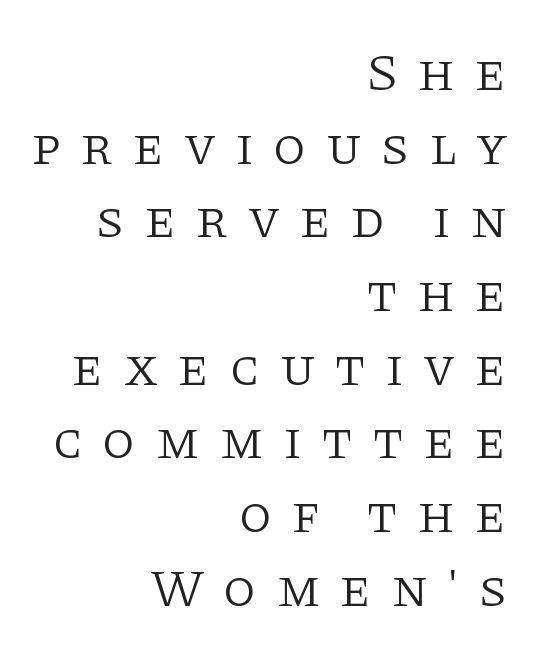
You could not count columns in this text — the font is proportionally spaced. Regarding serifs, this sample has them. Visually the block forms a straight wall on the right and a jagged coastline on the left. The gaps between neighbouring characters are conspicuously large.
